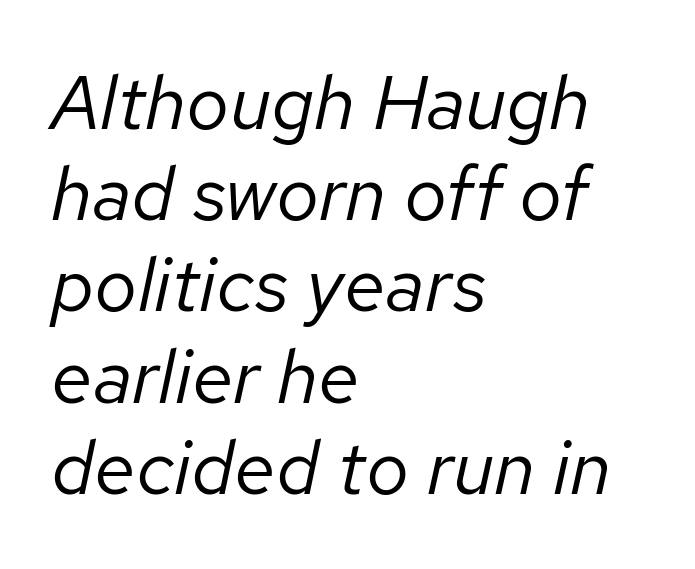
The image shows 76 px regular-weight type, italic (leaning right); set left-aligned, line spacing 1.2x, normal letter spacing, not underlined; low stroke contrast and a medium x-height.
